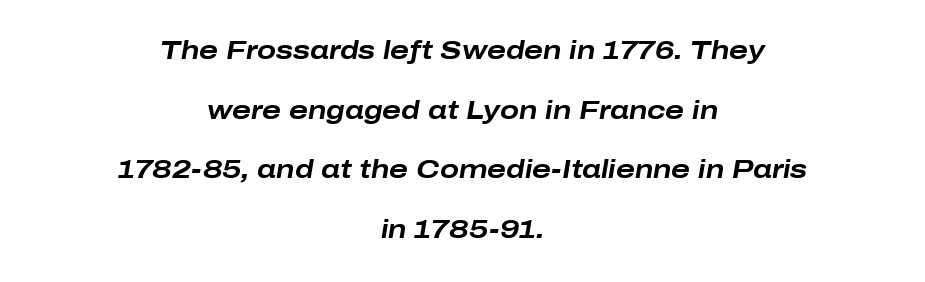
{"italic": "yes", "lean": "right", "slant_degrees": 10, "bold": "yes", "underline": "no", "align": "center", "line_spacing": "loose", "line_spacing_ratio": 2.39, "letter_spacing": "normal", "letter_spacing_em": 0.0, "glyph_px": 25}
